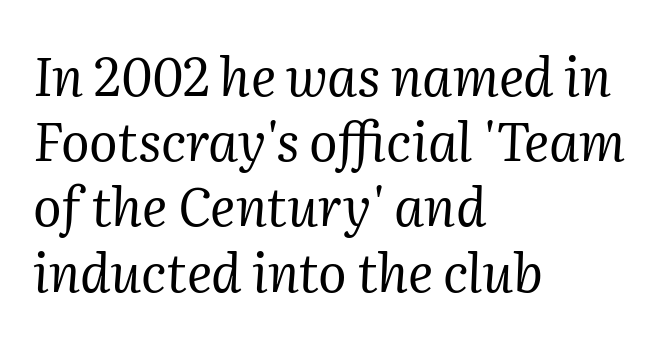
You can tell it's italic because the verticals aren't actually vertical. The lines are quadded left. The passage shown is typed in a proportional face where columns would drift. Heaviness? Minimal to ordinary, like unemphasized prose. The letters sit at their default tracking, neither squeezed nor spread.
